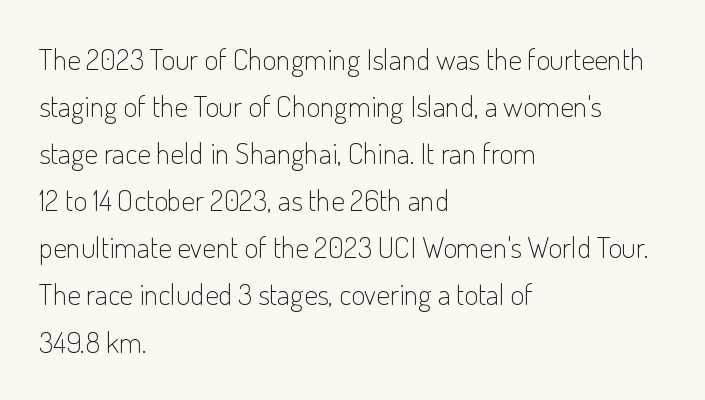
The typography opts for an upright posture over an oblique one. Inter-character spacing is left at the font's built-in metrics. The letters advance in unequal steps, a hallmark of proportional type. Has an underline been added? It has not. The lines in this sample share a left origin and differ only in where they stop.
